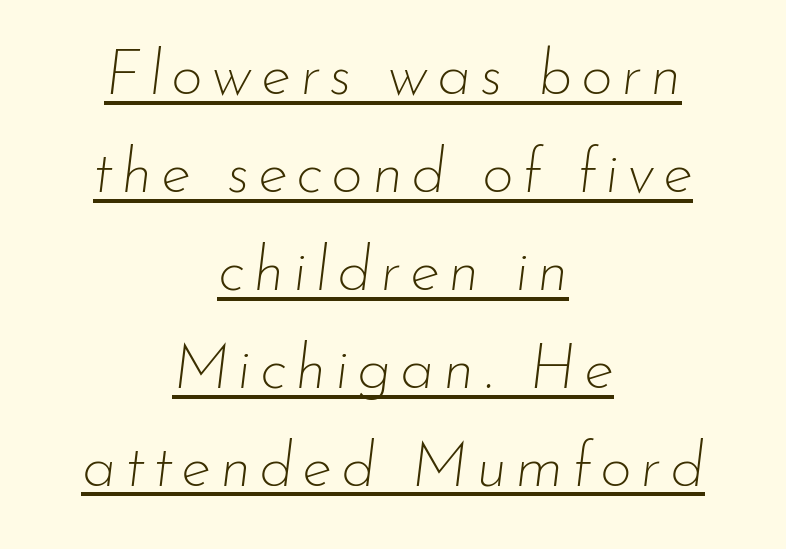
The image shows 62 px thin type, italic (leaning right); set centered, normal line spacing (1.58x), underlined; low stroke contrast and a small x-height.
